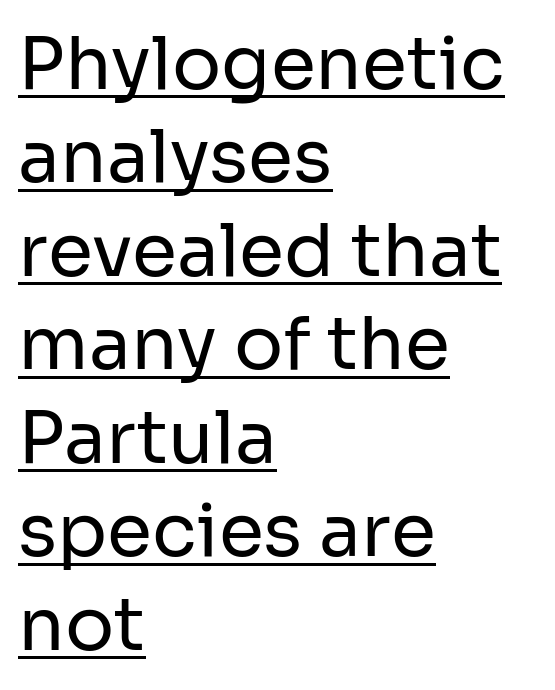
{"serif": "no", "italic": "no", "bold": "no", "weight": "regular", "width": "normal", "stroke_contrast": "low", "x_height": "medium", "monospaced": "no", "underline": "yes", "align": "left", "line_spacing": "normal", "line_spacing_ratio": 1.28, "letter_spacing": "normal", "letter_spacing_em": 0.0, "glyph_px": 73}
